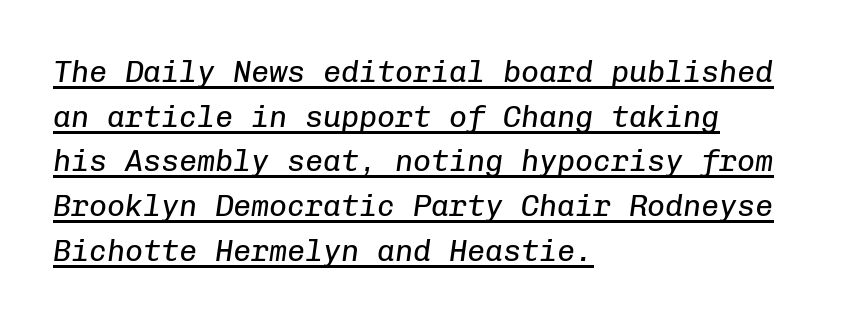
Q: Is the text bold? A: No.
Q: Is the text italic (slanted)? A: Yes, it leans right by about 8 degrees.
Q: Is the text underlined? A: Yes.
Q: How is the paragraph aligned? A: Left-aligned.
Q: Is the spacing between letters normal or unusually wide? A: Normal.
Q: Is the spacing between lines tight, normal or loose? A: Normal.
Q: Width (condensed, normal, or wide)? A: Normal.
Q: Stroke contrast? A: Low.
Q: x-height? A: Medium.
Q: Monospaced? A: Yes.
